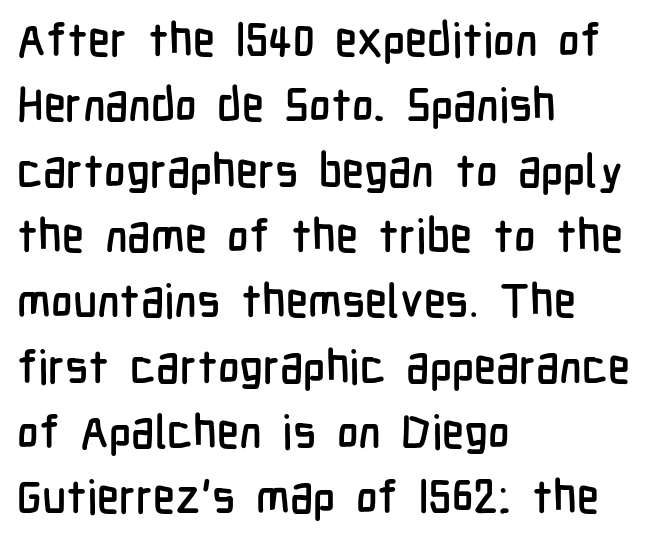
{"serif": "no", "italic": "no", "width": "condensed", "stroke_contrast": "low", "x_height": "medium", "monospaced": "no", "underline": "no", "align": "left", "line_spacing": "normal", "line_spacing_ratio": 1.42, "letter_spacing": "normal", "letter_spacing_em": 0.0, "glyph_px": 46}
